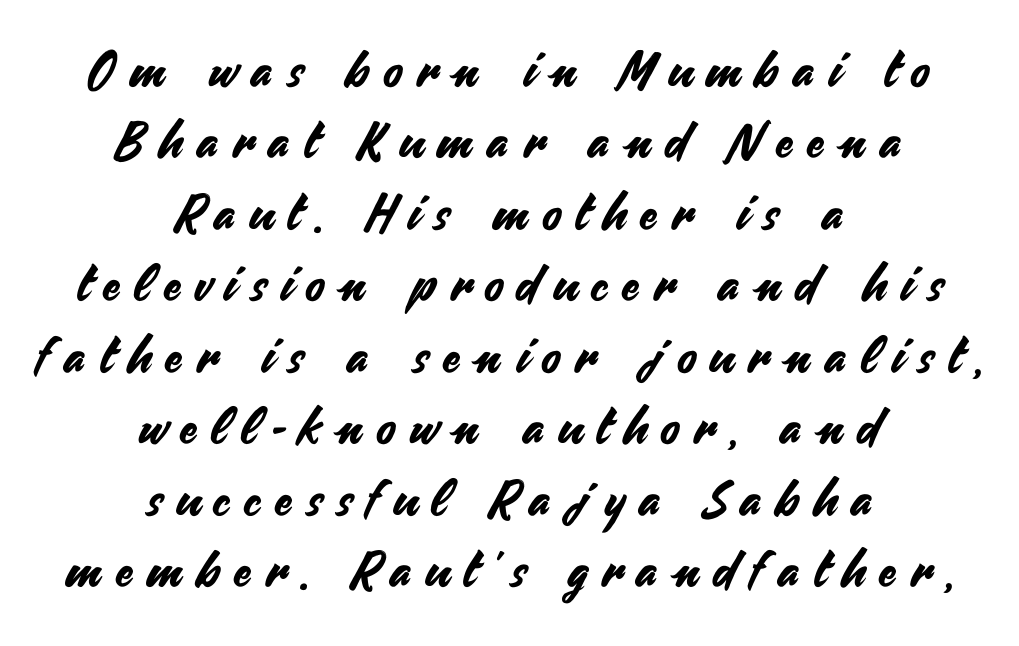
The image shows 50 px sans-serif type; set centered, normal line spacing (1.43x), unusually wide letter spacing (+0.29 em), not underlined; medium stroke contrast and a small x-height.
